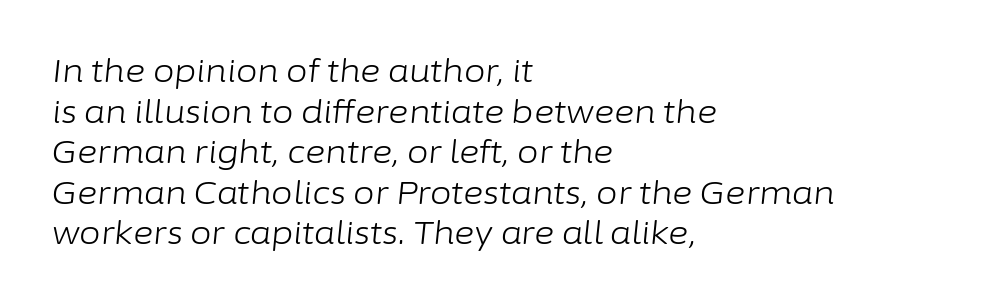
The image shows 31 px light type, italic (leaning right); set left-aligned, normal line spacing (1.31x), normal letter spacing, not underlined; low stroke contrast and a medium x-height.
